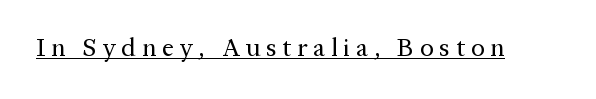
The image shows 26 px text type, upright; set unusually wide letter spacing (+0.22 em), underlined.
